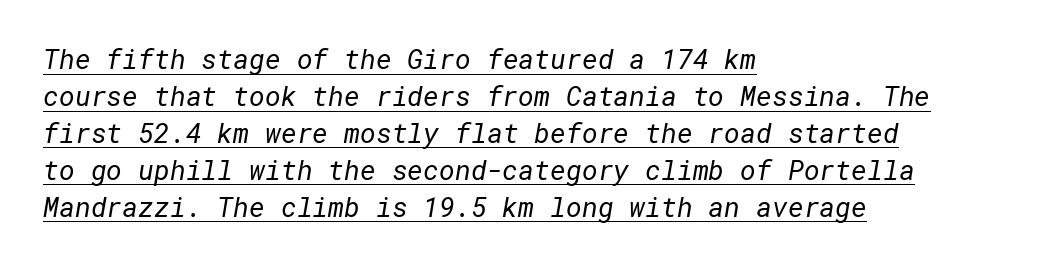
The image shows 27 px text type; set left-aligned, normal line spacing (1.37x), normal letter spacing, underlined.
